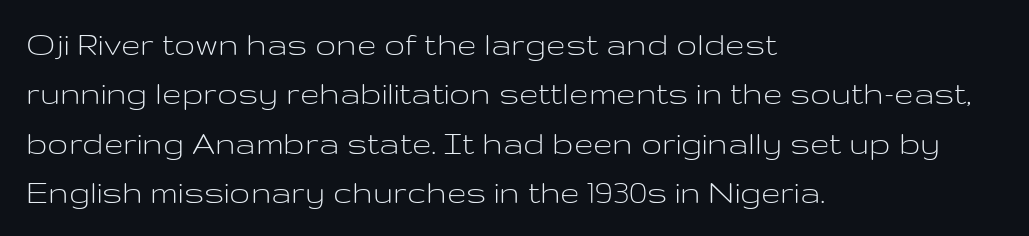
Q: Is the text bold? A: No.
Q: Is the text italic (slanted)? A: No, it is upright.
Q: Is the typeface a serif or a sans-serif typeface? A: Sans-serif.
Q: Is the text underlined? A: No.
Q: How is the paragraph aligned? A: Left-aligned.
Q: Is the spacing between letters normal or unusually wide? A: Normal.
Q: Is the spacing between lines tight, normal or loose? A: Normal.
Q: Width (condensed, normal, or wide)? A: Wide.
Q: Stroke contrast? A: Low.
Q: x-height? A: Medium.
Q: Monospaced? A: No.
